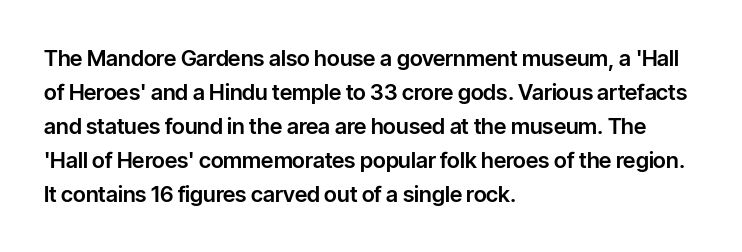
Q: Is the text italic (slanted)? A: No, it is upright.
Q: Is the text underlined? A: No.
Q: How is the paragraph aligned? A: Left-aligned.
Q: Is the spacing between letters normal or unusually wide? A: Normal.
Q: Is the spacing between lines tight, normal or loose? A: Normal.
